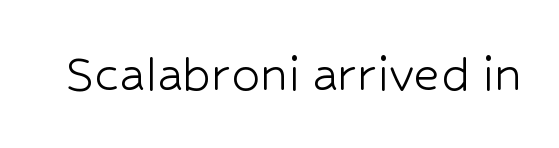
Q: Is the text bold? A: No.
Q: Is the text italic (slanted)? A: No, it is upright.
Q: Is the typeface a serif or a sans-serif typeface? A: Sans-serif.
Q: Is the text underlined? A: No.
Q: Is the spacing between letters normal or unusually wide? A: Normal.
Q: Width (condensed, normal, or wide)? A: Normal.
Q: Stroke contrast? A: Low.
Q: x-height? A: Medium.
Q: Monospaced? A: No.
